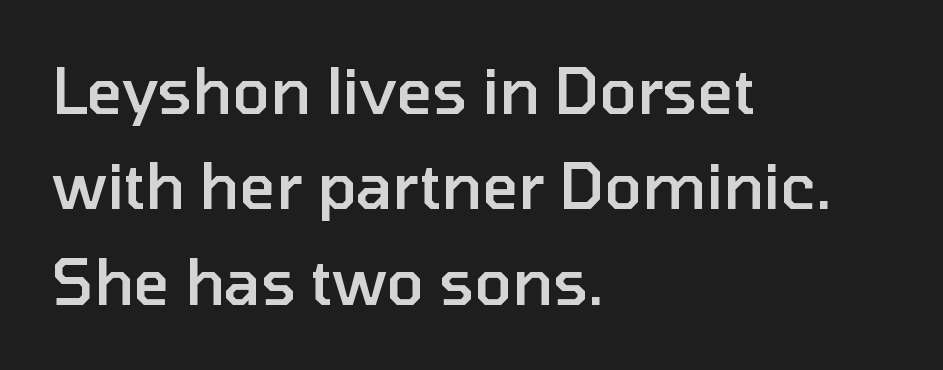
Q: Is the text bold? A: Semi-bold.
Q: Is the text italic (slanted)? A: No, it is upright.
Q: Is the typeface a serif or a sans-serif typeface? A: Sans-serif.
Q: Is the text underlined? A: No.
Q: How is the paragraph aligned? A: Left-aligned.
Q: Is the spacing between letters normal or unusually wide? A: Normal.
Q: Is the spacing between lines tight, normal or loose? A: Normal.
Q: Width (condensed, normal, or wide)? A: Normal.
Q: Stroke contrast? A: Low.
Q: x-height? A: Medium.
Q: Monospaced? A: No.
